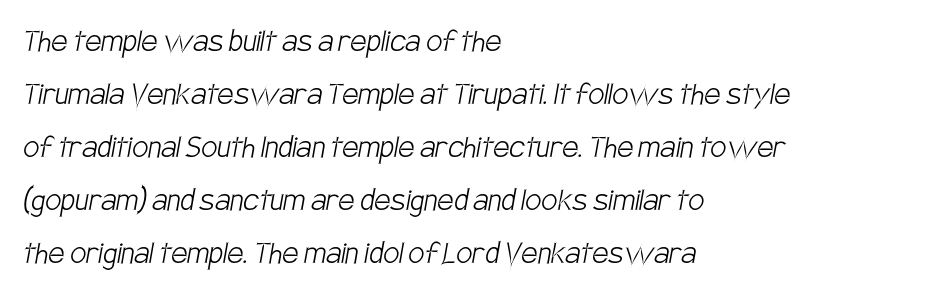
The image shows 36 px light, condensed sans-serif type; set left-aligned, normal line spacing (1.47x), normal letter spacing, not underlined; low stroke contrast and a large x-height.
